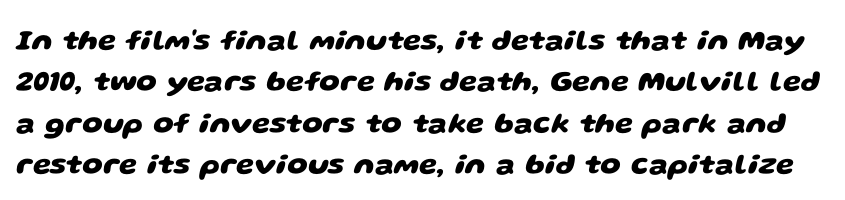
The image shows 29 px heavy, wide sans-serif type; set normal line spacing (1.43x), normal letter spacing, not underlined; low stroke contrast and a large x-height.
